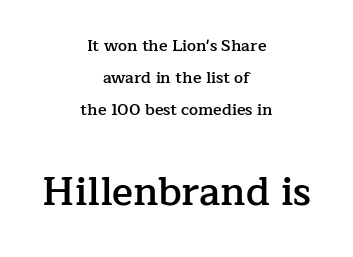
{"serif": "yes", "italic": "no", "bold": "semi", "weight": "semibold", "width": "normal", "stroke_contrast": "low", "x_height": "medium", "monospaced": "no", "underline": "no", "align": "center", "line_spacing": "loose", "line_spacing_ratio": 2.01, "letter_spacing": "normal", "letter_spacing_em": 0.0, "larger_block": "second", "size_ratio": 2.44, "glyph_px": 39}
